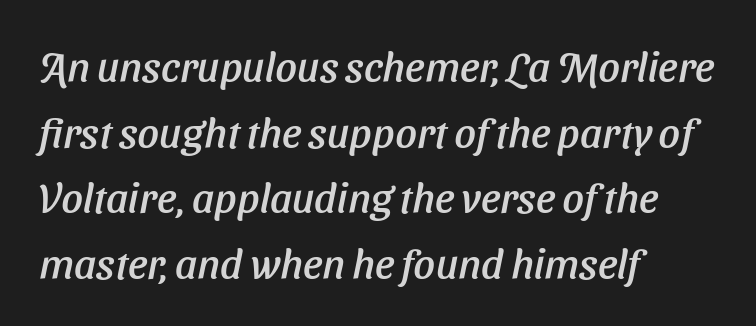
{"italic": "yes", "lean": "right", "slant_degrees": 11, "width": "normal", "stroke_contrast": "low", "x_height": "medium", "monospaced": "no", "underline": "no", "align": "left", "line_spacing": "normal", "line_spacing_ratio": 1.56, "letter_spacing": "normal", "letter_spacing_em": 0.0, "glyph_px": 42}
